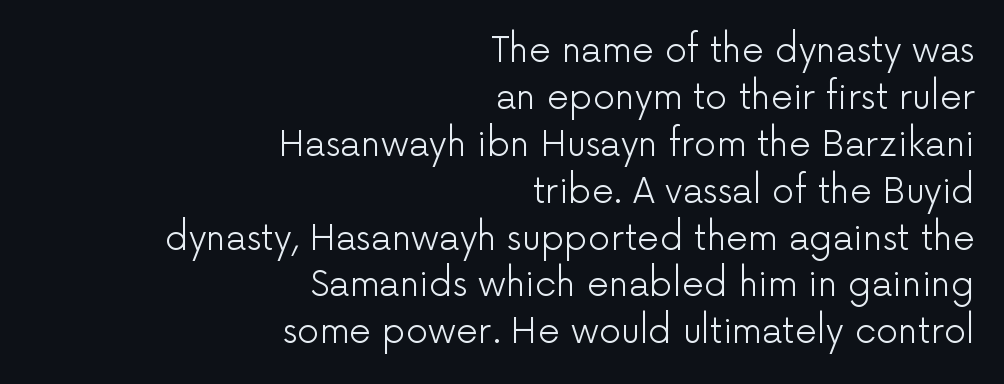
The image shows 35 px light sans-serif type, upright; set right-aligned, normal line spacing (1.34x), normal letter spacing, not underlined; low stroke contrast and a medium x-height.
